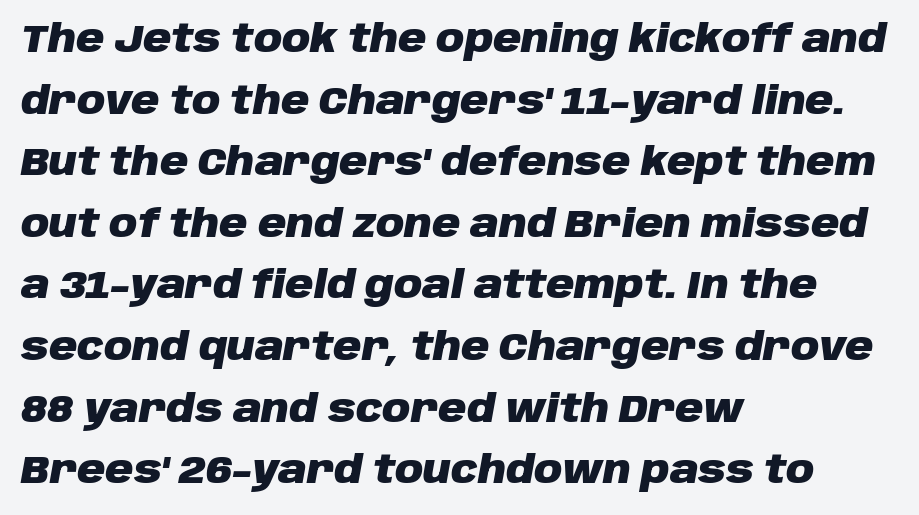
The image shows 39 px heavy type, italic (leaning right); set left-aligned, normal line spacing (1.58x), normal letter spacing, not underlined; low stroke contrast and a large x-height.
